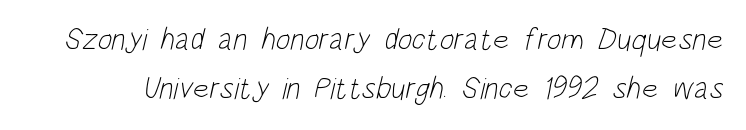
Q: Is the text bold? A: No.
Q: Is the typeface a serif or a sans-serif typeface? A: Sans-serif.
Q: Is the text underlined? A: No.
Q: Is the spacing between letters normal or unusually wide? A: Normal.
Q: Is the spacing between lines tight, normal or loose? A: Normal.
Q: Width (condensed, normal, or wide)? A: Condensed.
Q: Stroke contrast? A: Low.
Q: x-height? A: Large.
Q: Monospaced? A: No.
